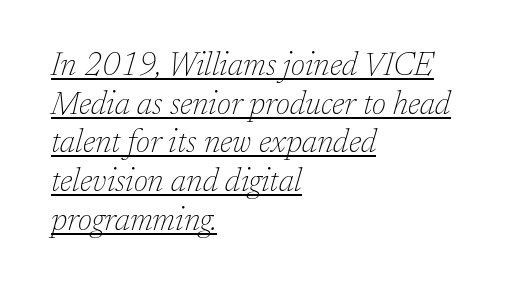
This rendering leaves character spacing at its baseline value. Looks like regular typesetting: each glyph gets only the width it needs. The rag falls on the right side of this text block. Yep, that's italic — everything's leaning.
